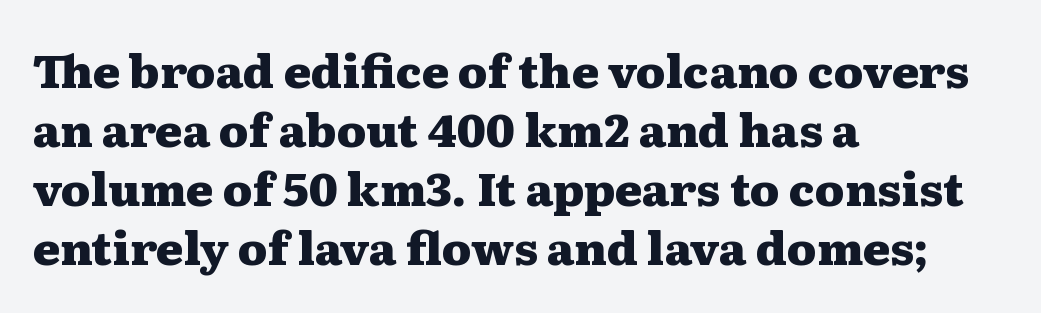
This sample uses a serif face. The letters stand straight up with perfectly vertical stems. Proportional: the letters do not fall into vertical columns. Bare-footed words on every line.
